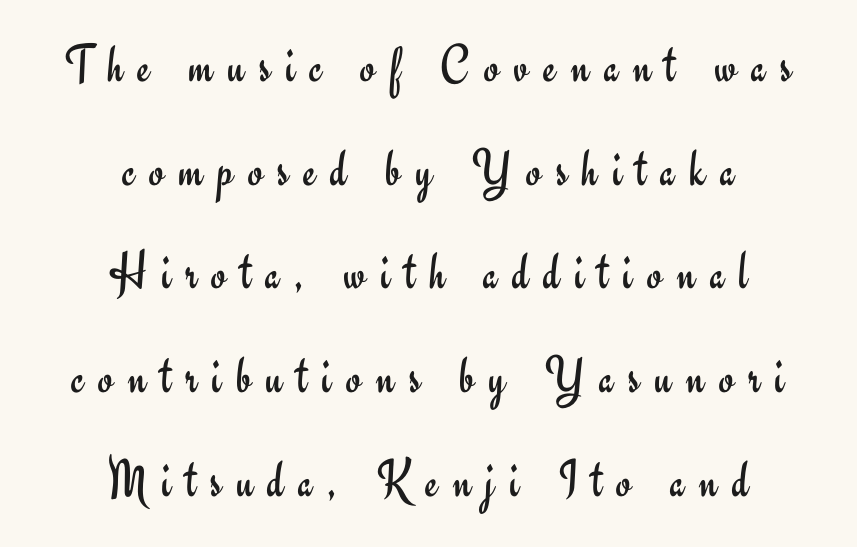
The image shows 54 px regular-weight sans-serif type; set centered, loose line spacing (1.92x), unusually wide letter spacing (+0.27 em), not underlined; low stroke contrast and a small x-height.
